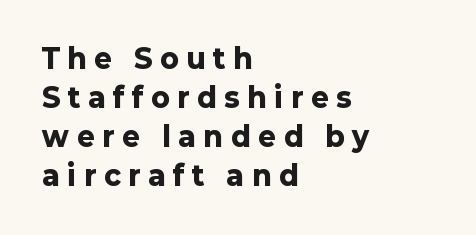
{"italic": "no", "bold": "yes", "underline": "no", "align": "left", "line_spacing": "normal", "line_spacing_ratio": 1.45, "letter_spacing": "wide", "letter_spacing_em": 0.3, "glyph_px": 27}
